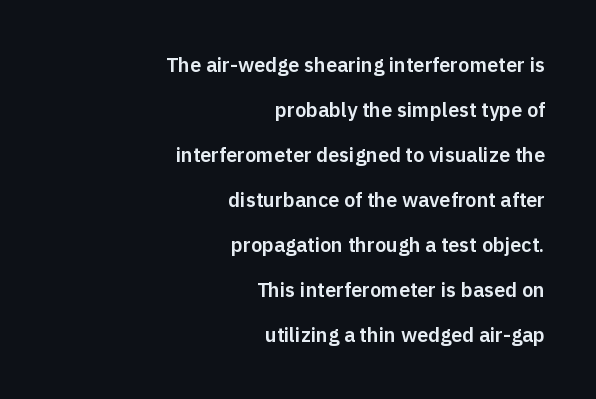
The image shows 20 px text type, upright; set right-aligned, loose line spacing (2.25x), normal letter spacing, not underlined.
